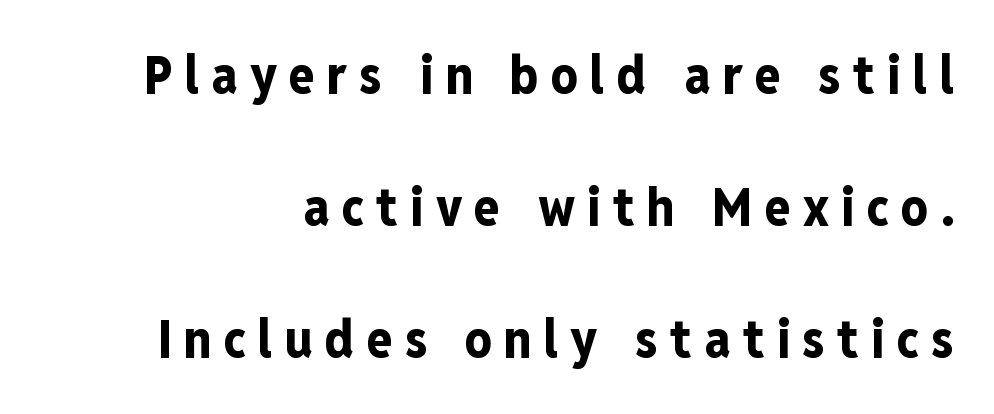
Q: Is the text bold? A: Yes.
Q: Is the text italic (slanted)? A: No, it is upright.
Q: Is the typeface a serif or a sans-serif typeface? A: Sans-serif.
Q: Is the text underlined? A: No.
Q: Is the spacing between letters normal or unusually wide? A: Unusually wide.
Q: Is the spacing between lines tight, normal or loose? A: Loose.
Q: Width (condensed, normal, or wide)? A: Condensed.
Q: Stroke contrast? A: Low.
Q: x-height? A: Medium.
Q: Monospaced? A: No.
